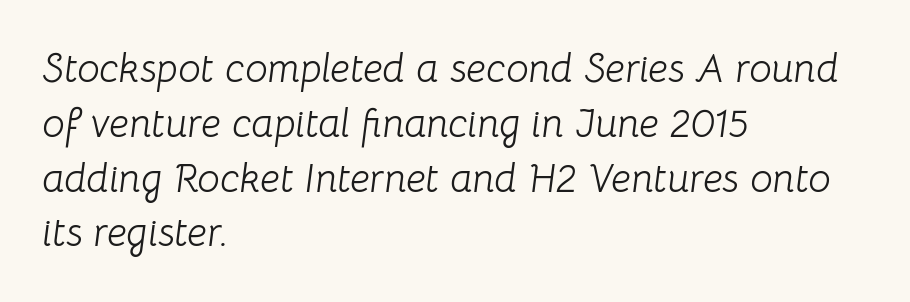
{"italic": "yes", "lean": "right", "slant_degrees": 8, "bold": "no", "weight": "light", "width": "normal", "stroke_contrast": "low", "x_height": "medium", "monospaced": "no", "underline": "no", "align": "left", "line_spacing": "normal", "line_spacing_ratio": 1.37, "letter_spacing": "normal", "letter_spacing_em": 0.0, "glyph_px": 40}
